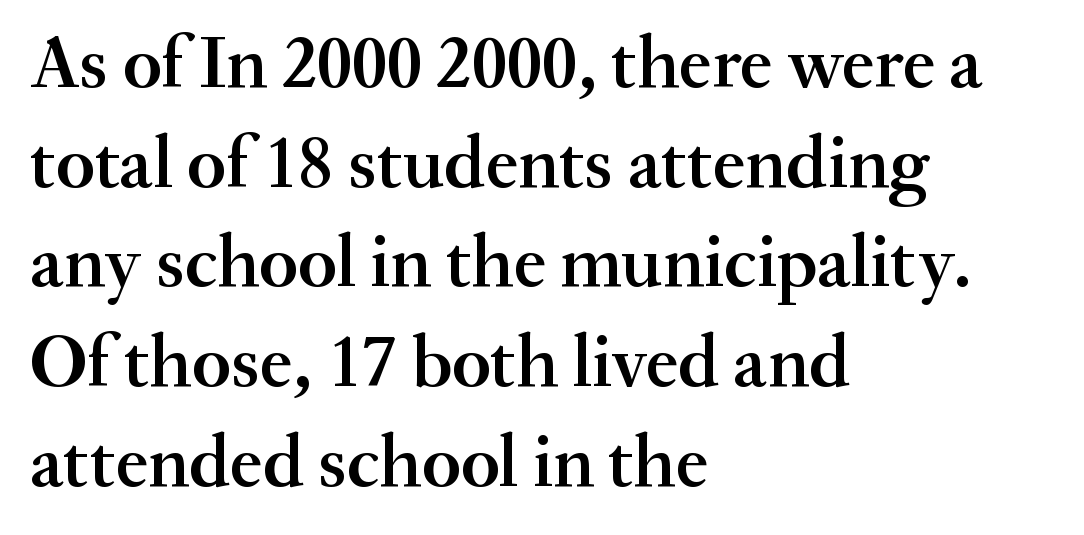
Q: Is the text bold? A: Semi-bold.
Q: Is the text italic (slanted)? A: No, it is upright.
Q: Is the typeface a serif or a sans-serif typeface? A: Serif.
Q: Is the text underlined? A: No.
Q: How is the paragraph aligned? A: Left-aligned.
Q: Is the spacing between letters normal or unusually wide? A: Normal.
Q: Is the spacing between lines tight, normal or loose? A: Normal.
Q: Width (condensed, normal, or wide)? A: Normal.
Q: Stroke contrast? A: Medium.
Q: x-height? A: Small.
Q: Monospaced? A: No.
